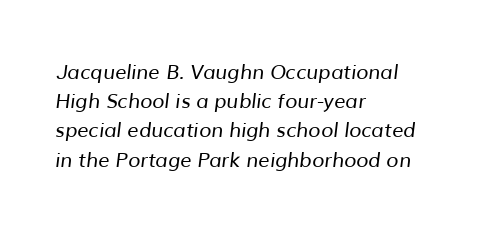
Compared with typical body copy, the letter spacing here is the same. These lines are set flush left with a ragged right edge. Is there much room between lines? A standard amount, neither cramped nor airy. No extra ink here — the face is not bold. Unmarked baselines from the first word to the last.
